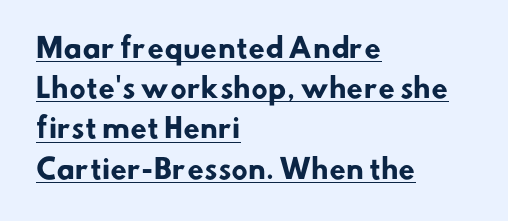
In designer terms, the underline attribute is active on this setting. Left-aligned paragraph, ragged on the right. Set as a true bold cut, around the 700 mark. Line spacing here is normal. You could call the tracking neutral — neither tight nor loose.
